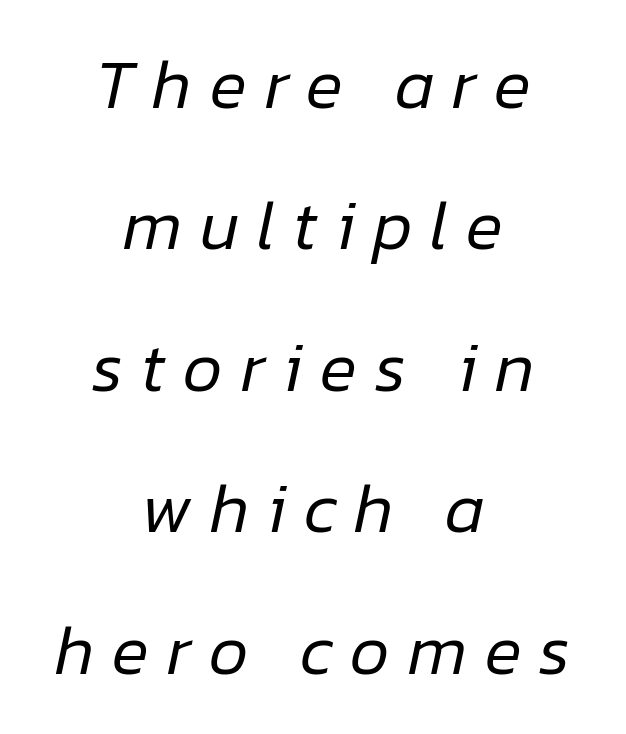
Do the characters align in a grid? No, the font is proportional. The weight tops out at a normal text grade. The glyphs look as if they've been sheared to an angle. The passage is arranged like a title page — every line centered. Letter spacing: wide.
